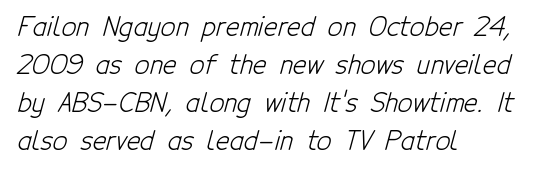
The image shows 26 px text type; set left-aligned, normal line spacing (1.46x), normal letter spacing, not underlined.
